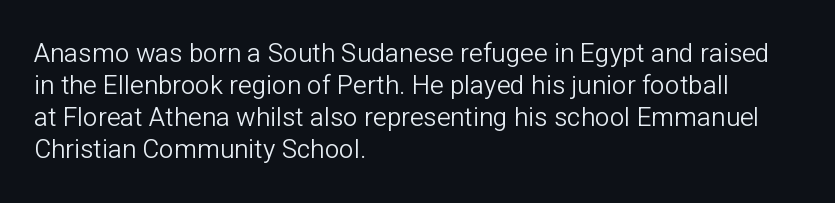
The passage shown is not underscored anywhere. Words appear dense and cohesive because spacing is normal. Alignment: flush left. Unlike italic type, these characters show no tilt at all.
